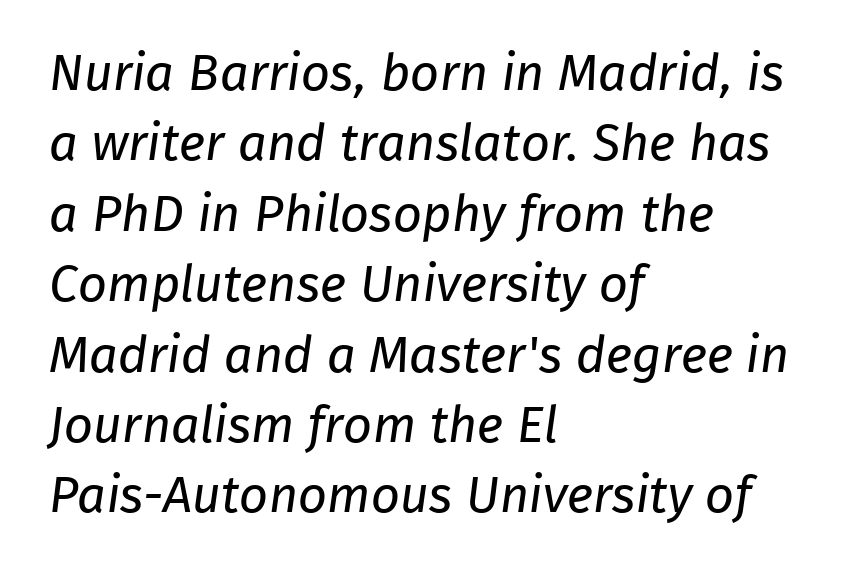
Q: Is the text bold? A: No.
Q: Is the typeface a serif or a sans-serif typeface? A: Sans-serif.
Q: Is the text underlined? A: No.
Q: How is the paragraph aligned? A: Left-aligned.
Q: Is the spacing between letters normal or unusually wide? A: Normal.
Q: Is the spacing between lines tight, normal or loose? A: Normal.
Q: Width (condensed, normal, or wide)? A: Normal.
Q: Stroke contrast? A: Low.
Q: x-height? A: Medium.
Q: Monospaced? A: No.
